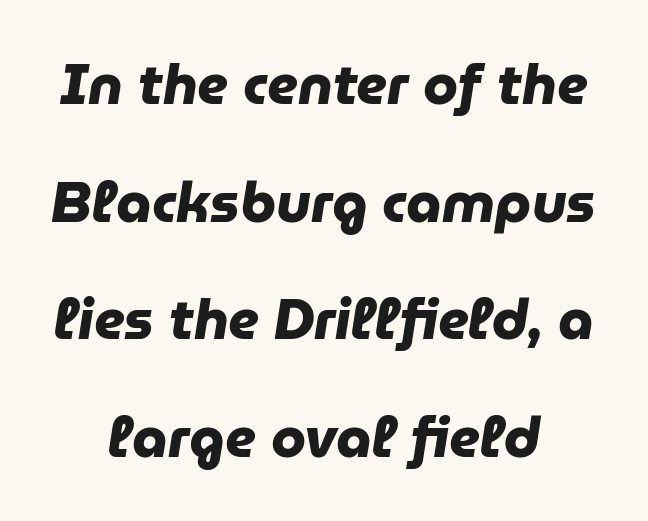
Q: Is the text bold? A: Yes.
Q: Is the typeface a serif or a sans-serif typeface? A: Sans-serif.
Q: Is the text underlined? A: No.
Q: How is the paragraph aligned? A: Centered.
Q: Is the spacing between letters normal or unusually wide? A: Normal.
Q: Is the spacing between lines tight, normal or loose? A: Loose.
Q: Width (condensed, normal, or wide)? A: Normal.
Q: Stroke contrast? A: Low.
Q: x-height? A: Medium.
Q: Monospaced? A: No.
